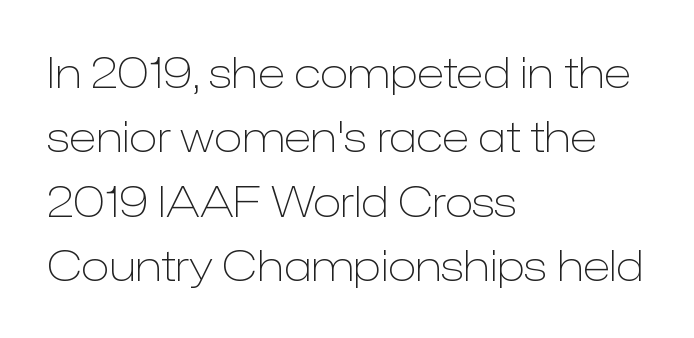
Tracking here is standard; glyphs follow each other at the usual distance. Style check: upright. Is there much room between lines? A standard amount, neither cramped nor airy. I'd call this a sans setting — the letters go barefoot. Varying glyph widths throughout — classic text-font behaviour. Is the type heavy? It reads as light-to-regular instead.
